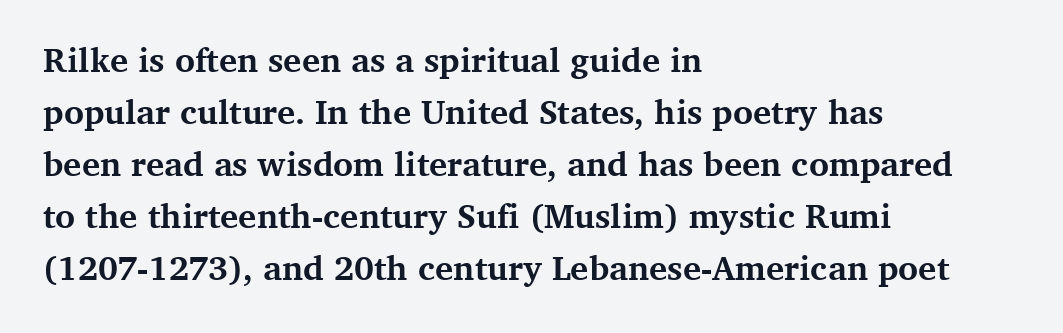
{"serif": "yes", "italic": "no", "bold": "yes", "weight": "bold", "width": "normal", "stroke_contrast": "medium", "x_height": "medium", "monospaced": "no", "underline": "no", "align": "left", "line_spacing": "normal", "line_spacing_ratio": 1.53, "letter_spacing": "normal", "letter_spacing_em": 0.0, "glyph_px": 34}
